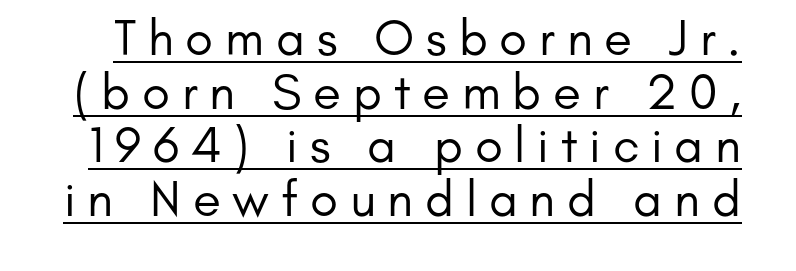
{"serif": "no", "italic": "no", "bold": "no", "weight": "regular", "width": "normal", "stroke_contrast": "low", "x_height": "small", "monospaced": "no", "underline": "yes", "line_spacing": "tight", "line_spacing_ratio": 1.05, "letter_spacing": "wide", "letter_spacing_em": 0.23, "glyph_px": 51}
